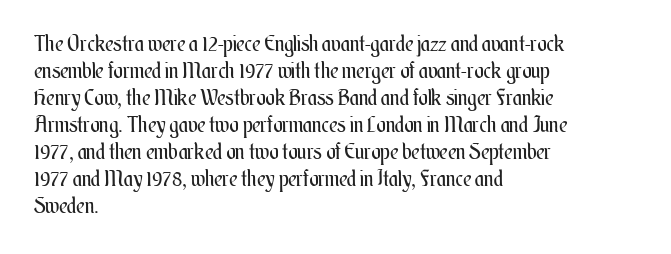
The image shows 22 px text type, upright; set left-aligned, line spacing 1.23x, normal letter spacing, not underlined.
